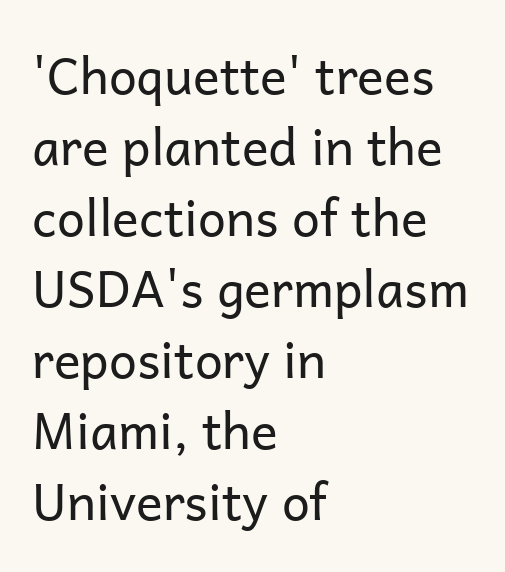
Bold? No — there's no thickening of the strokes. The font family rendered here belongs to the sans-serif group. The setting favours the left margin, as ordinary paragraphs usually do. This is roman type, the default non-slanted kind. Is there much room between lines? A standard amount, neither cramped nor airy. Short note: letters normally spaced.
